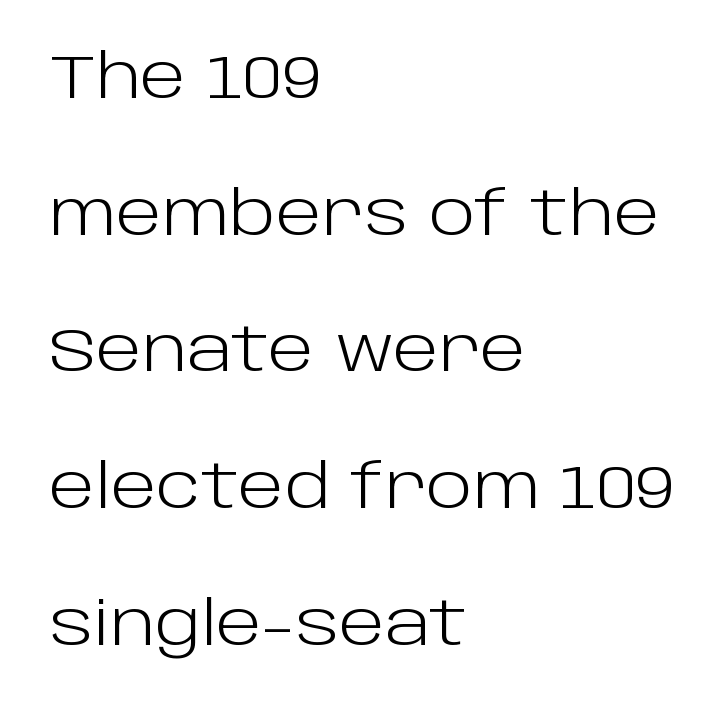
Is the type heavy? It reads as light-to-regular instead. Students, note that the glyphs here touch the page at normal intervals. The type sits square on the baseline with zero lean. The letters carry no serifs — their stems end cleanly without finishing strokes. The ragged edge is on the right, which tells us the setting is flush left.
